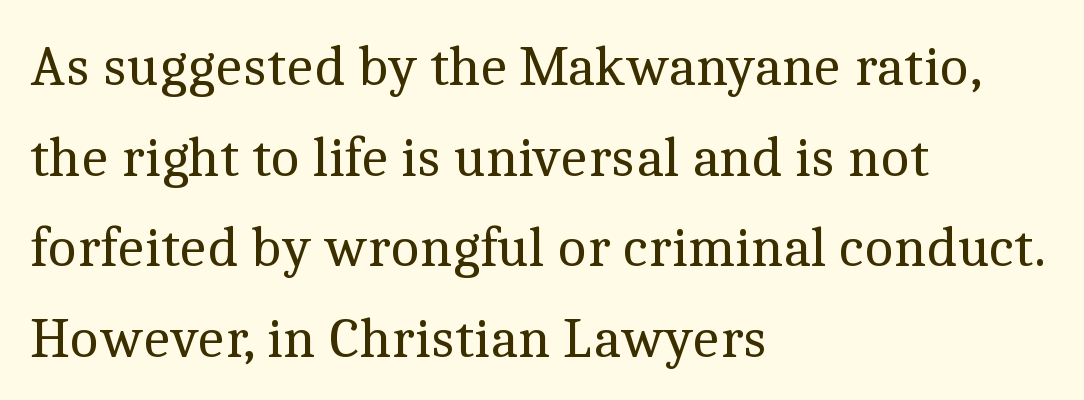
Letters have the restrained weight of plain body copy at most. These lines were composed using upright roman letters. Quick note: interline space is typical. Each row of text sits above clean, open space. You could not count columns in this text — the font is proportionally spaced.
